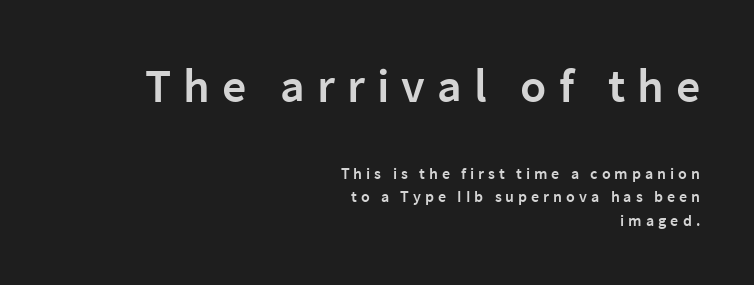
How heavy is the stroke? Medium-heavy — a semibold, shy of bold. Leftover space on each line is placed entirely before the opening word. Note the varied advance widths — an 'i' is clearly narrower than an 'm'. The string is rendered with underlining switched off. Letter spacing: wide. In this sample the first text group is rendered at the bigger scale.
